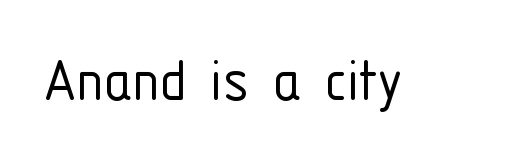
Q: Is the text bold? A: No.
Q: Is the text italic (slanted)? A: No, it is upright.
Q: Is the typeface a serif or a sans-serif typeface? A: Sans-serif.
Q: Is the text underlined? A: No.
Q: Is the spacing between letters normal or unusually wide? A: Normal.
Q: Width (condensed, normal, or wide)? A: Condensed.
Q: Stroke contrast? A: Low.
Q: x-height? A: Medium.
Q: Monospaced? A: No.
